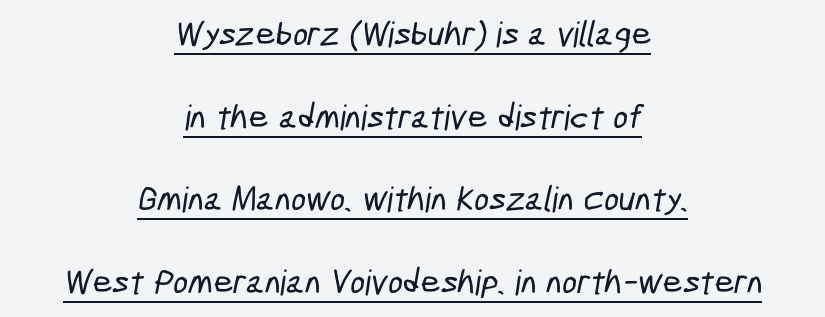
The image shows 35 px condensed sans-serif type; set centered, loose line spacing (2.36x), normal letter spacing, underlined; low stroke contrast and a medium x-height.
